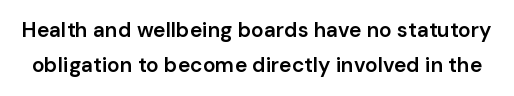
{"italic": "no", "bold": "semi", "underline": "no", "line_spacing": "normal", "line_spacing_ratio": 1.69, "letter_spacing": "normal", "letter_spacing_em": 0.0, "glyph_px": 21}
